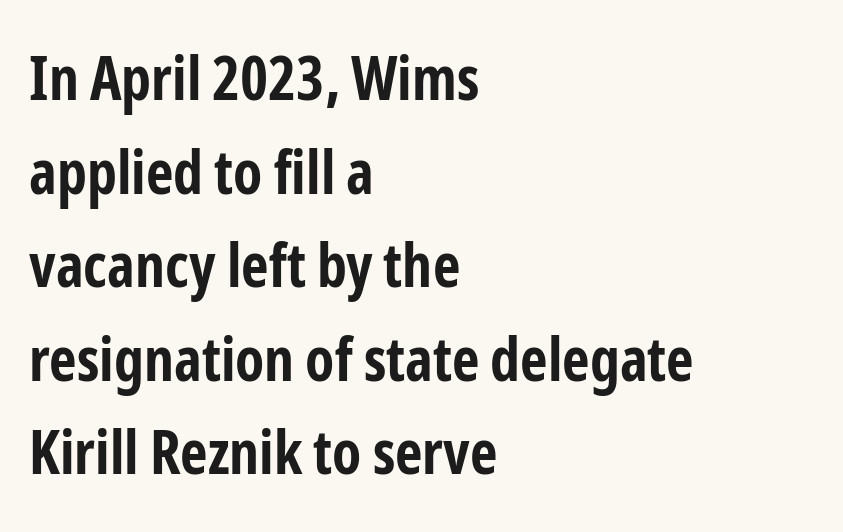
{"serif": "no", "italic": "no", "bold": "yes", "weight": "bold", "width": "condensed", "stroke_contrast": "low", "x_height": "medium", "monospaced": "no", "underline": "no", "align": "left", "line_spacing": "normal", "line_spacing_ratio": 1.56, "letter_spacing": "normal", "letter_spacing_em": 0.0, "glyph_px": 60}
